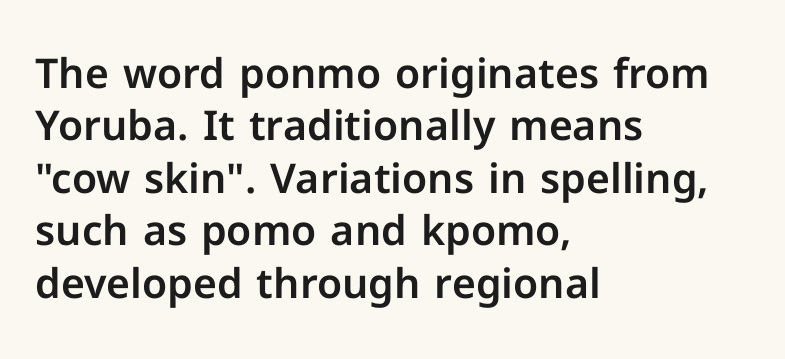
Normally led — the rows are evenly, conventionally spaced. The typeface chosen for these lines omits serifs. This rendering features lettering with no underline. These lines are set flush left with a ragged right edge.
